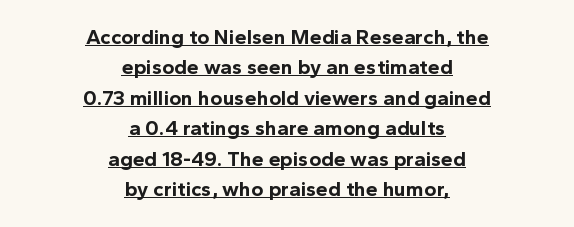
In terms of posture, this sample is upright. Every row of glyphs is offset so its center matches the block's center. The lettering is marked with a stroke running underneath it. The line texture is even and compact thanks to regular tracking. Is there much room between lines? A standard amount, neither cramped nor airy.
